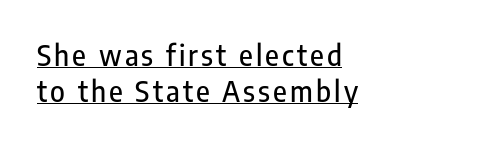
{"serif": "no", "italic": "no", "width": "condensed", "stroke_contrast": "low", "x_height": "medium", "monospaced": "no", "underline": "yes", "align": "left", "line_spacing": "normal", "line_spacing_ratio": 1.27, "glyph_px": 28}
